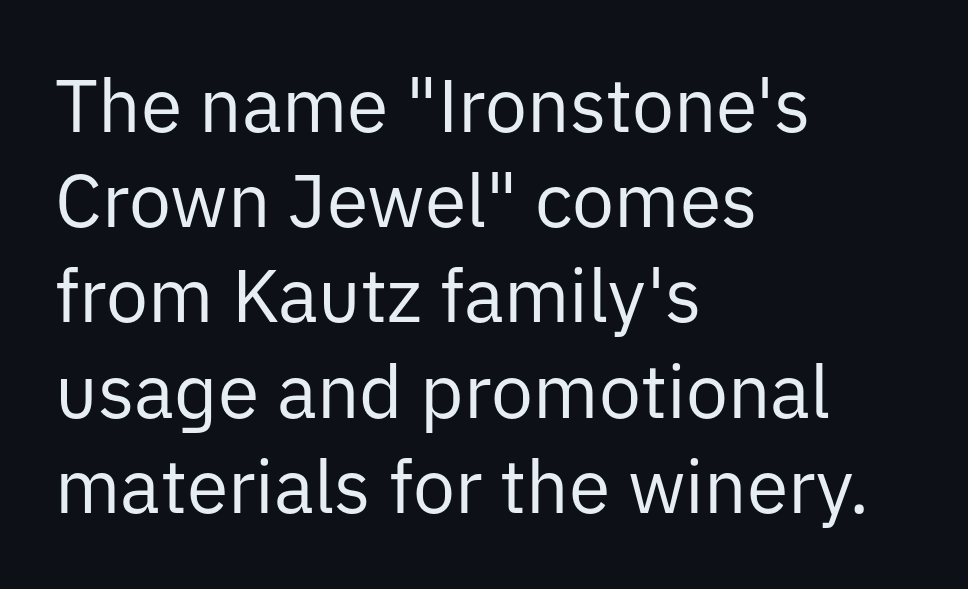
Q: Is the text bold? A: No.
Q: Is the text italic (slanted)? A: No, it is upright.
Q: Is the typeface a serif or a sans-serif typeface? A: Sans-serif.
Q: Is the text underlined? A: No.
Q: How is the paragraph aligned? A: Left-aligned.
Q: Is the spacing between letters normal or unusually wide? A: Normal.
Q: Is the spacing between lines tight, normal or loose? A: Normal.
Q: Width (condensed, normal, or wide)? A: Normal.
Q: Stroke contrast? A: Low.
Q: x-height? A: Medium.
Q: Monospaced? A: No.
